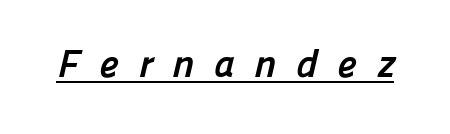
Compared with undecorated copy, this sample adds a rule below the words. What kind of face is this? One without serifs — a sans. Weight check: bold — yes, fully. Words appear elongated and porous because spacing is wide. The rendering uses natural spacing where letterforms have individual widths.
